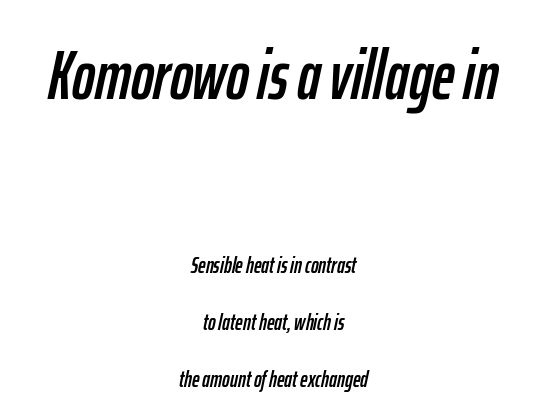
Q: Is the text italic (slanted)? A: Yes, it leans right by about 12 degrees.
Q: Is the text underlined? A: No.
Q: How is the paragraph aligned? A: Centered.
Q: Is the spacing between letters normal or unusually wide? A: Normal.
Q: Is the spacing between lines tight, normal or loose? A: Loose.
Q: Which block of text is set in a larger size, the first (top) or the second (bottom)? A: The first (top) one.
Q: Width (condensed, normal, or wide)? A: Condensed.
Q: Stroke contrast? A: Low.
Q: x-height? A: Medium.
Q: Monospaced? A: No.
